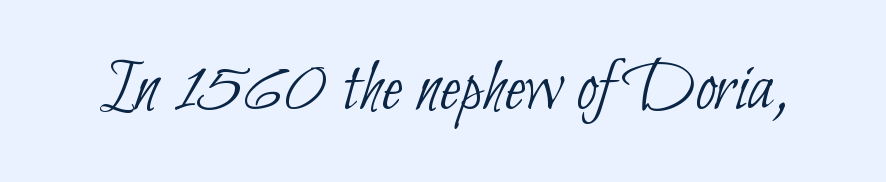
Unlike a traditional serif, this face leaves its strokes unadorned. Nothing unusual about the tracking: characters are spaced as the font intends. Here the designer chose a conventional face with non-uniform glyph widths. Descenders are the only things crossing below the line.
